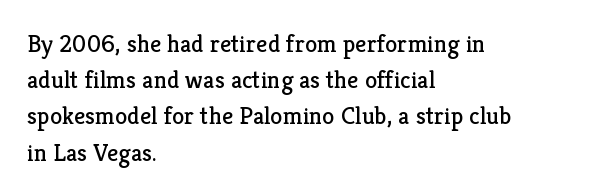
The cut favours lightness, reaching ordinary text weight at its darkest. Left-aligned paragraph, ragged on the right. There is no visible air inserted between adjacent glyphs. Has an underline been added? It has not. Upright lettering throughout. Leading matches the norm, producing a regular column.
